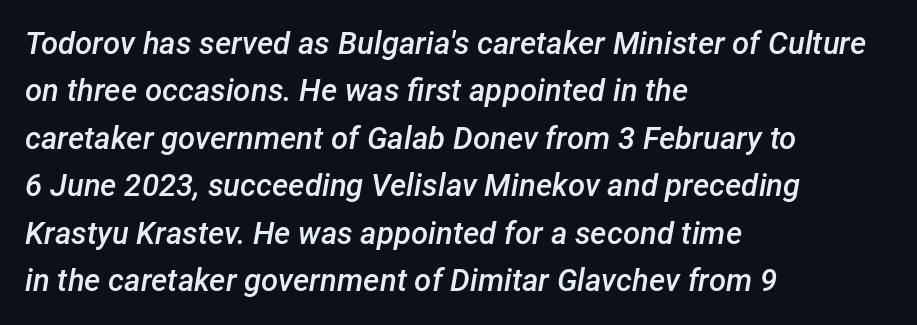
The image shows 31 px semibold type, italic (leaning right); set left-aligned, normal line spacing (1.53x), normal letter spacing, not underlined; low stroke contrast and a medium x-height.
